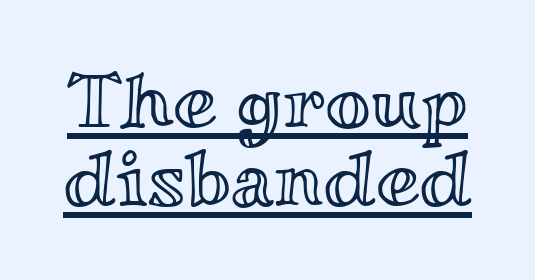
{"italic": "no", "width": "wide", "x_height": "small", "monospaced": "no", "underline": "yes", "line_spacing": "tight", "line_spacing_ratio": 0.99, "letter_spacing": "normal", "letter_spacing_em": 0.0, "glyph_px": 79}
